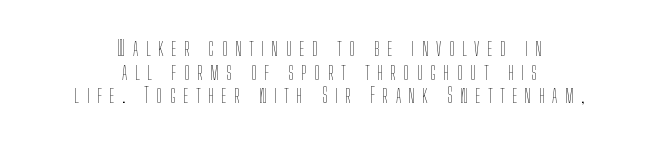
Q: Is the text bold? A: No.
Q: Is the text italic (slanted)? A: No, it is upright.
Q: Is the text underlined? A: No.
Q: How is the paragraph aligned? A: Centered.
Q: Is the spacing between letters normal or unusually wide? A: Unusually wide.
Q: Is the spacing between lines tight, normal or loose? A: Tight.
